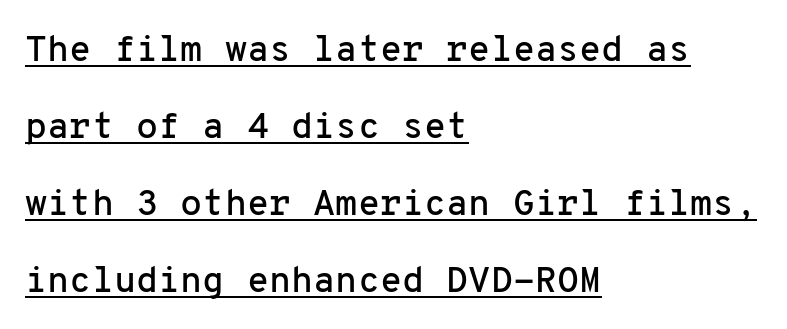
Q: Is the text italic (slanted)? A: No, it is upright.
Q: Is the typeface a serif or a sans-serif typeface? A: Sans-serif.
Q: Is the text underlined? A: Yes.
Q: How is the paragraph aligned? A: Left-aligned.
Q: Is the spacing between letters normal or unusually wide? A: Normal.
Q: Is the spacing between lines tight, normal or loose? A: Loose.
Q: Width (condensed, normal, or wide)? A: Normal.
Q: Stroke contrast? A: Low.
Q: x-height? A: Medium.
Q: Monospaced? A: Yes.
